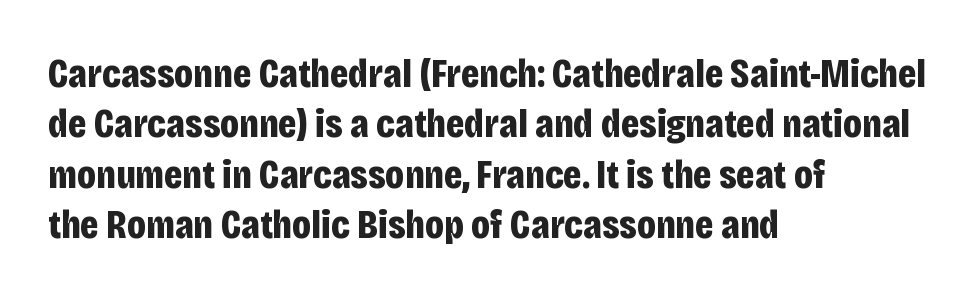
The image shows 41 px bold, condensed sans-serif type, upright; set left-aligned, line spacing 1.23x, normal letter spacing, not underlined; low stroke contrast and a large x-height.
